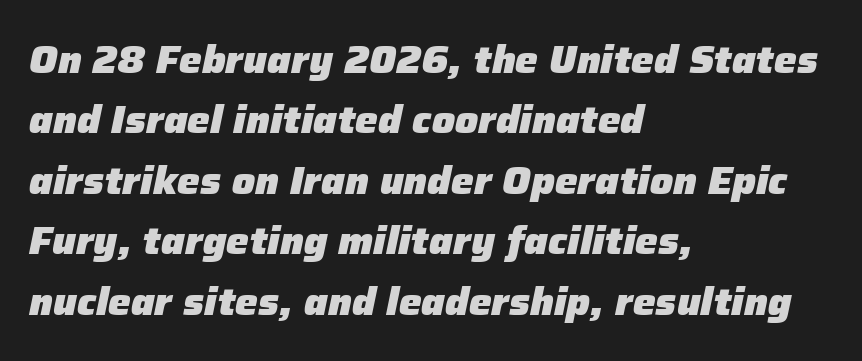
The image shows 38 px heavy type, italic (leaning right); set left-aligned, normal line spacing (1.59x), normal letter spacing, not underlined; low stroke contrast and a medium x-height.
